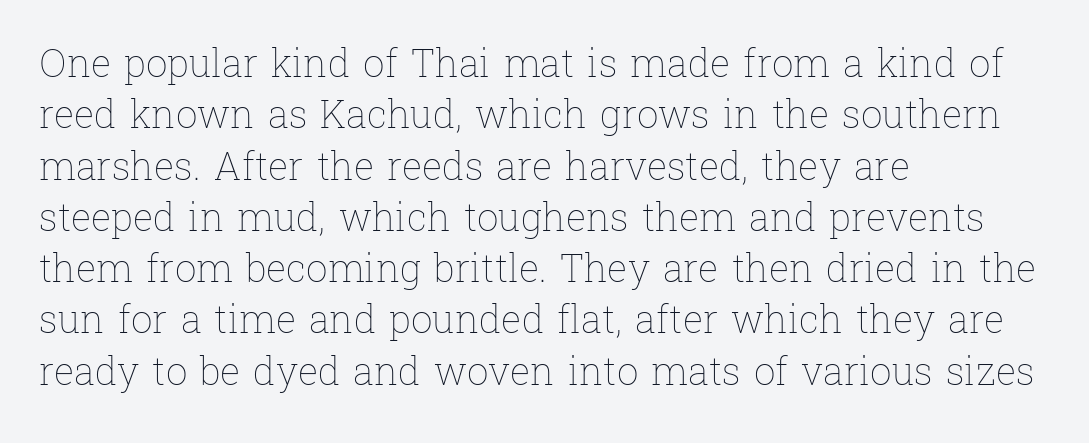
{"italic": "no", "bold": "no", "weight": "thin", "width": "normal", "stroke_contrast": "low", "x_height": "medium", "monospaced": "no", "underline": "no", "align": "left", "line_spacing": "normal", "line_spacing_ratio": 1.35, "letter_spacing": "normal", "letter_spacing_em": 0.0, "glyph_px": 38}
